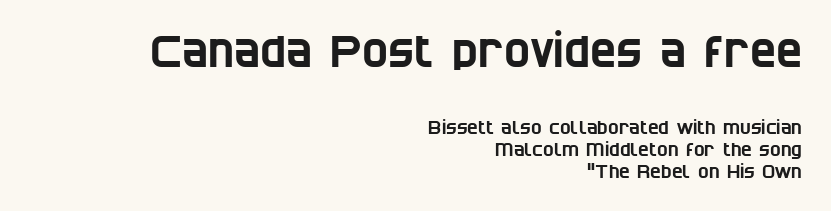
{"serif": "no", "width": "condensed", "stroke_contrast": "low", "x_height": "large", "monospaced": "no", "underline": "no", "align": "right", "line_spacing_ratio": 1.22, "letter_spacing": "normal", "letter_spacing_em": 0.0, "larger_block": "first", "size_ratio": 2.44, "glyph_px": 44}
